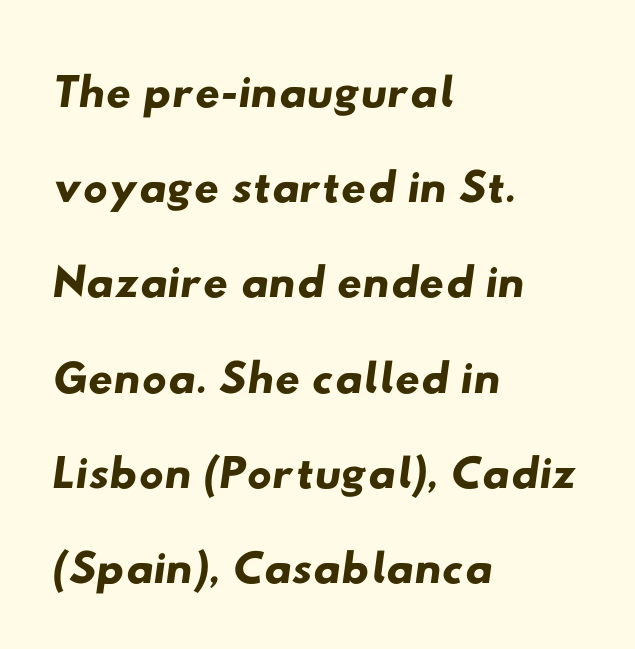
The image shows 69 px wide sans-serif type; set left-aligned, normal line spacing (1.38x), normal letter spacing, not underlined; low stroke contrast and a small x-height.
